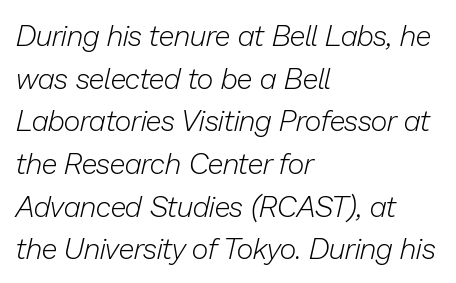
This rendering features lettering with no underline. The typesetter chose a ragged-right arrangement here. The passage shown is not bold in any degree. One glance says typical: line gaps are just what's usual. If you drew a line through each stem, it would be angled.
